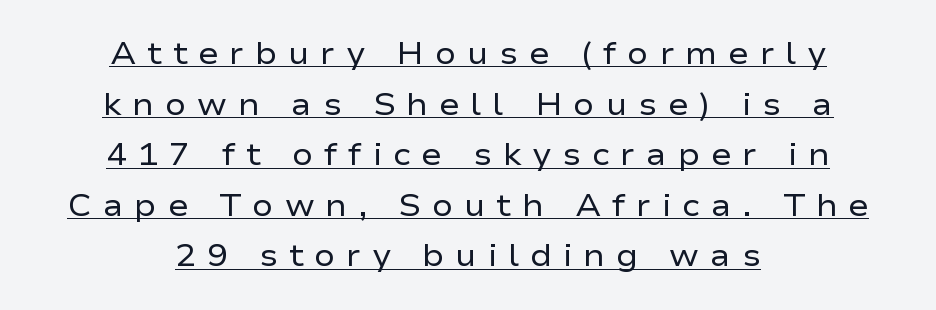
The image shows 31 px regular-weight, wide sans-serif type, upright; set centered, normal line spacing (1.63x), unusually wide letter spacing (+0.35 em), underlined; low stroke contrast and a medium x-height.
